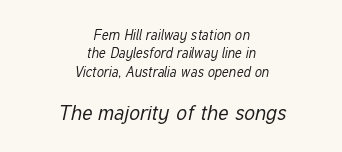
Q: Is the text bold? A: No.
Q: Is the text italic (slanted)? A: Yes, it leans right by about 12 degrees.
Q: Is the text underlined? A: No.
Q: How is the paragraph aligned? A: Centered.
Q: Is the spacing between letters normal or unusually wide? A: Normal.
Q: Is the spacing between lines tight, normal or loose? A: Normal.
Q: Which block of text is set in a larger size, the first (top) or the second (bottom)? A: The second (bottom) one.
